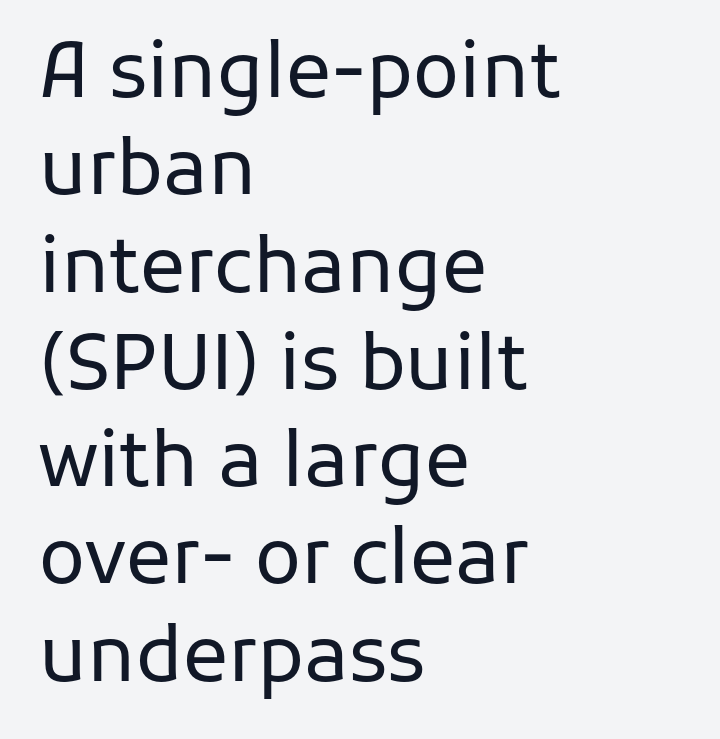
This rendering employs a face without finishing strokes, i.e., a sans-serif. The zone under the glyphs is completely vacant. The typesetter chose a ragged-right arrangement here. Stems and bowls with no extra thickness — not bold. The passage shown is typed in a proportional face where columns would drift. A roman cut, with each character standing at attention.
